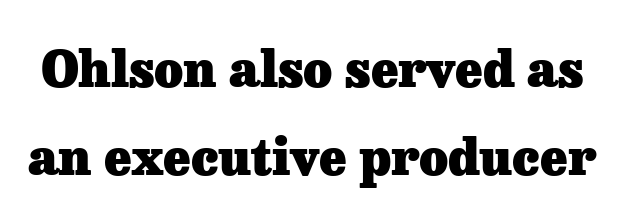
The image shows 50 px heavy serif type, upright; set line spacing 1.77x, normal letter spacing, not underlined; low stroke contrast and a medium x-height.
